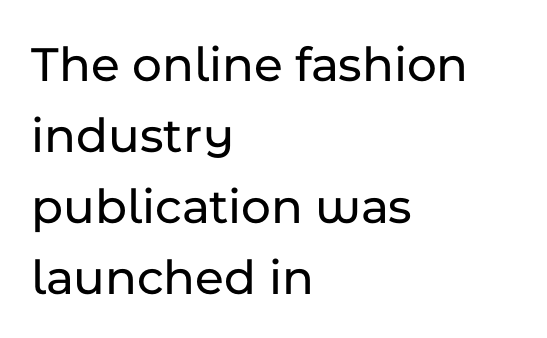
If you measured baseline to baseline, you'd find a middling distance. Alignment: flush left. Looks like regular typesetting: each glyph gets only the width it needs. The lettering holds an erect, upright posture throughout. The tracking reads as untouched default to a designer's eye.
